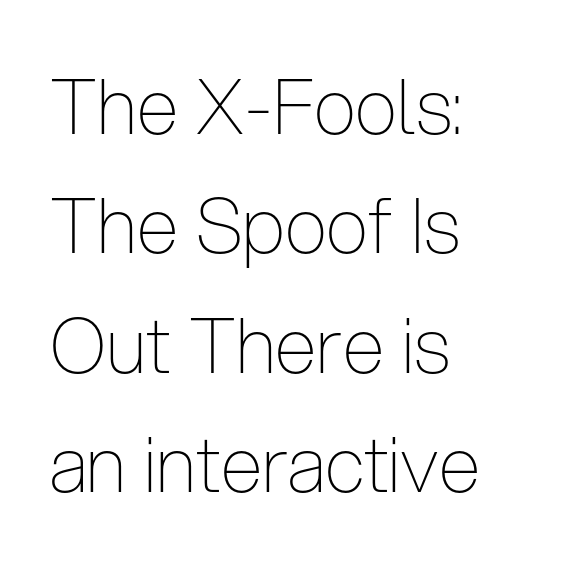
{"serif": "no", "italic": "no", "bold": "no", "weight": "thin", "width": "condensed", "stroke_contrast": "low", "x_height": "medium", "monospaced": "no", "underline": "no", "align": "left", "line_spacing": "normal", "line_spacing_ratio": 1.57, "letter_spacing": "normal", "letter_spacing_em": 0.0, "glyph_px": 76}
